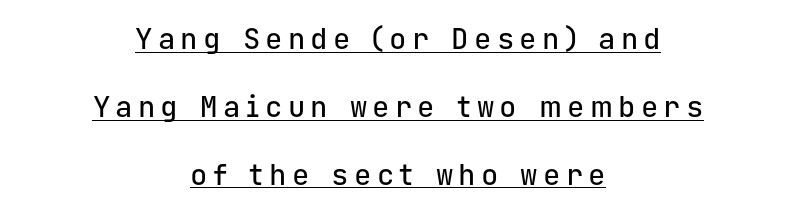
Q: Is the text italic (slanted)? A: No, it is upright.
Q: Is the typeface a serif or a sans-serif typeface? A: Sans-serif.
Q: Is the text underlined? A: Yes.
Q: How is the paragraph aligned? A: Centered.
Q: Is the spacing between lines tight, normal or loose? A: Loose.
Q: Width (condensed, normal, or wide)? A: Normal.
Q: Stroke contrast? A: Low.
Q: x-height? A: Medium.
Q: Monospaced? A: Yes.
